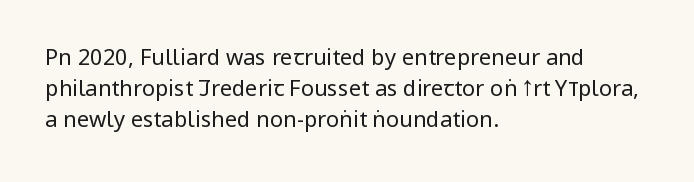
{"italic": "no", "bold": "no", "underline": "no", "align": "left", "line_spacing": "normal", "line_spacing_ratio": 1.41, "letter_spacing": "normal", "letter_spacing_em": 0.0, "glyph_px": 22}
